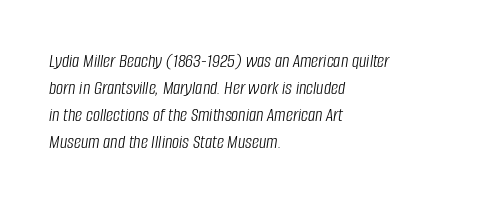
Each word holds together tightly as a unit, with standard inter-letter gaps. The strokes are not fattened; the text isn't bold. Casual observation: everything's shoved over to the left. Baseline-to-baseline distance is the conventional proportion of letter height. Honestly, there is no underline to notice here at all. The text carries the slant typical of an italic or oblique font.
